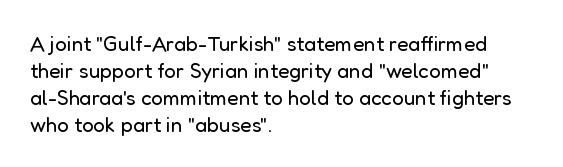
Q: Is the text bold? A: No.
Q: Is the text italic (slanted)? A: No, it is upright.
Q: Is the text underlined? A: No.
Q: How is the paragraph aligned? A: Left-aligned.
Q: Is the spacing between letters normal or unusually wide? A: Normal.
Q: Is the spacing between lines tight, normal or loose? A: Normal.
